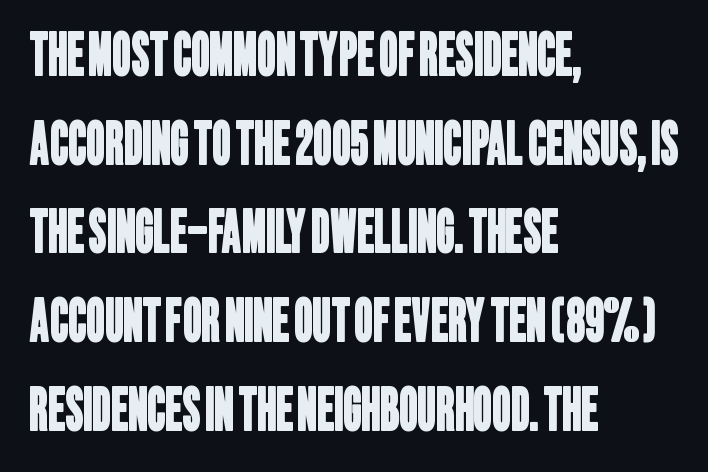
The image shows 58 px condensed sans-serif type; set left-aligned, normal line spacing (1.53x), normal letter spacing, not underlined; low stroke contrast and a large x-height.
